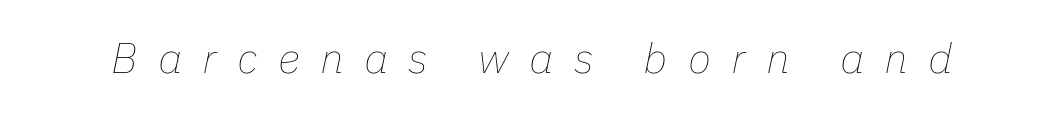
Q: Is the text bold? A: No.
Q: Is the text italic (slanted)? A: Yes, it leans right by about 11 degrees.
Q: Is the text underlined? A: No.
Q: Is the spacing between letters normal or unusually wide? A: Unusually wide.
Q: Width (condensed, normal, or wide)? A: Normal.
Q: Stroke contrast? A: Low.
Q: x-height? A: Medium.
Q: Monospaced? A: No.
